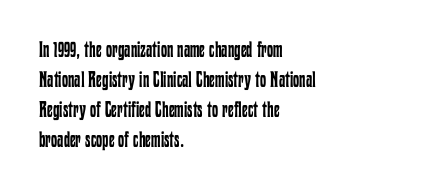
Q: Is the text bold? A: No.
Q: Is the text italic (slanted)? A: No, it is upright.
Q: Is the text underlined? A: No.
Q: How is the paragraph aligned? A: Left-aligned.
Q: Is the spacing between letters normal or unusually wide? A: Normal.
Q: Is the spacing between lines tight, normal or loose? A: Normal.
